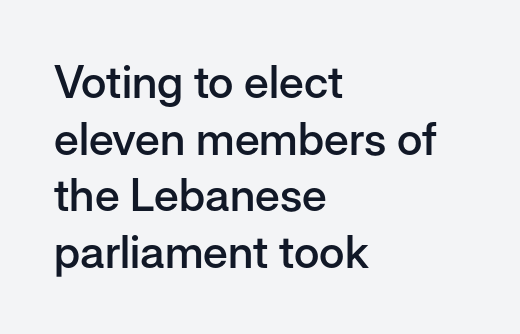
Anything drawn beneath the words? Only blank space. Italic: no, the glyphs are upright roman. The letters are semibold — heavier than regular but short of a full bold. Here the designer chose a conventional face with non-uniform glyph widths. The rows are spaced the way most documents space them. The compositor pushed each line to the left boundary.
